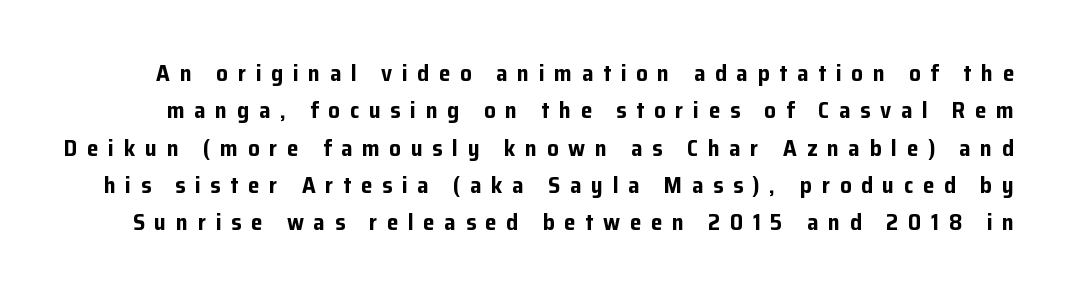
{"italic": "no", "bold": "yes", "underline": "no", "line_spacing": "normal", "line_spacing_ratio": 1.62, "letter_spacing": "wide", "letter_spacing_em": 0.42, "glyph_px": 23}
